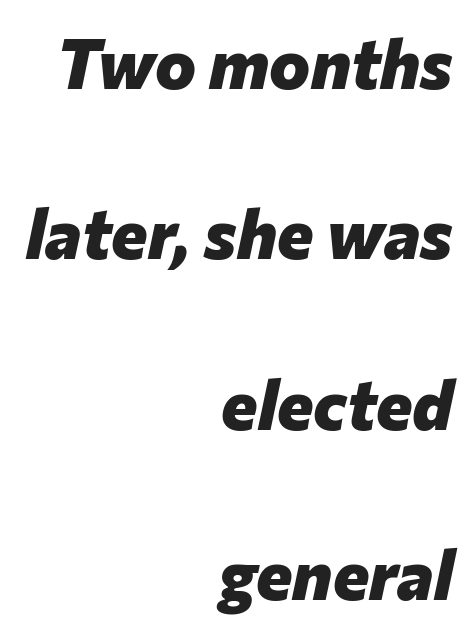
Q: Is the text bold? A: Yes.
Q: Is the text italic (slanted)? A: Yes, it leans right by about 12 degrees.
Q: Is the text underlined? A: No.
Q: How is the paragraph aligned? A: Right-aligned.
Q: Is the spacing between letters normal or unusually wide? A: Normal.
Q: Is the spacing between lines tight, normal or loose? A: Loose.
Q: Width (condensed, normal, or wide)? A: Normal.
Q: Stroke contrast? A: Low.
Q: x-height? A: Medium.
Q: Monospaced? A: No.
